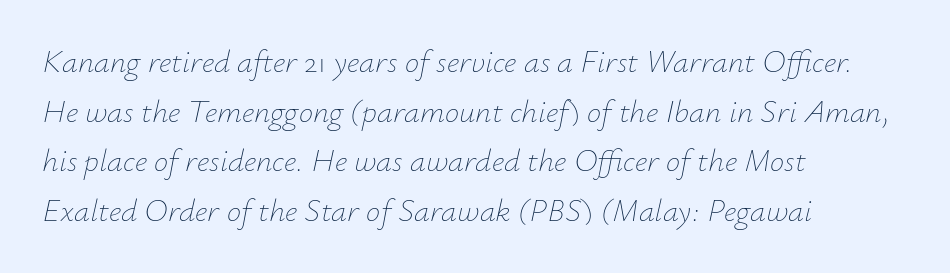
Each row of text sits above clean, open space. Heaviness? Minimal to ordinary, like unemphasized prose. The paragraph has a hard left edge and a soft right edge. Reading down the column, the eye jumps a familiar distance to each next line.
